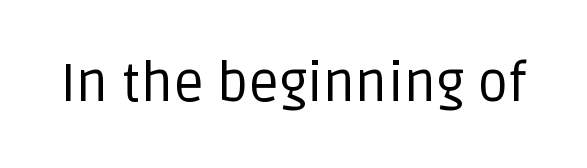
The image shows 54 px regular-weight sans-serif type, upright; set normal letter spacing, not underlined; low stroke contrast and a large x-height.
